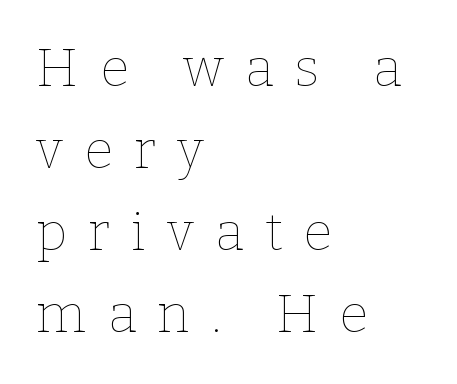
{"italic": "no", "bold": "no", "weight": "thin", "width": "normal", "stroke_contrast": "low", "x_height": "medium", "monospaced": "no", "underline": "no", "align": "left", "line_spacing": "normal", "line_spacing_ratio": 1.55, "letter_spacing": "wide", "letter_spacing_em": 0.4, "glyph_px": 53}
